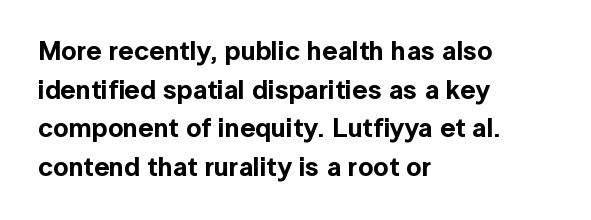
The image shows 27 px text type, upright; set left-aligned, normal line spacing (1.43x), normal letter spacing, not underlined.
